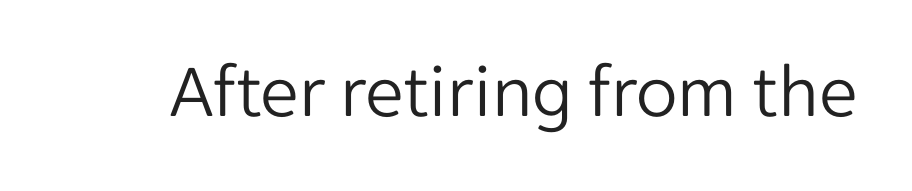
The image shows 77 px light sans-serif type, upright; set normal letter spacing, not underlined; low stroke contrast and a medium x-height.
